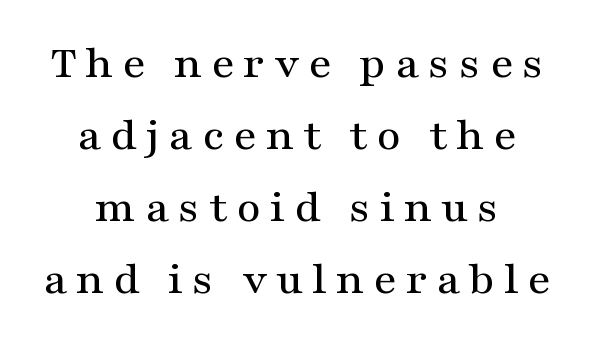
{"serif": "yes", "italic": "no", "width": "wide", "stroke_contrast": "medium", "x_height": "medium", "monospaced": "no", "underline": "no", "align": "center", "line_spacing": "normal", "line_spacing_ratio": 1.53, "glyph_px": 47}
